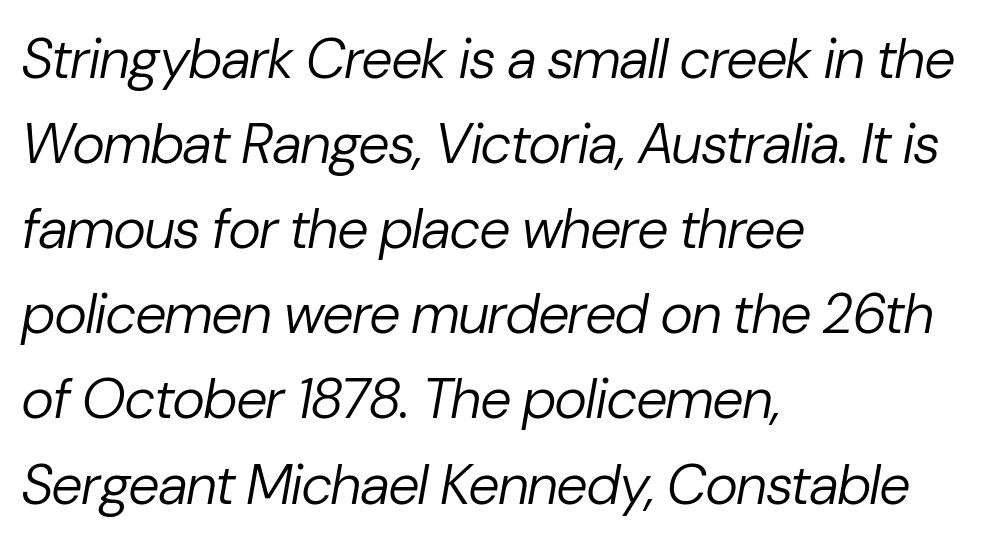
Q: Is the text bold? A: No.
Q: Is the text italic (slanted)? A: Yes, it leans right by about 10 degrees.
Q: Is the text underlined? A: No.
Q: How is the paragraph aligned? A: Left-aligned.
Q: Is the spacing between letters normal or unusually wide? A: Normal.
Q: Is the spacing between lines tight, normal or loose? A: Normal.
Q: Width (condensed, normal, or wide)? A: Normal.
Q: Stroke contrast? A: Low.
Q: x-height? A: Medium.
Q: Monospaced? A: No.
